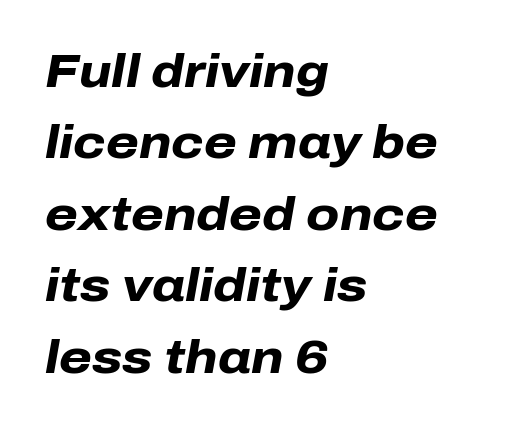
Short note: letters normally spaced. Proportional: the letters do not fall into vertical columns. One-word summary of the alignment: left. Slanted lettering throughout.
